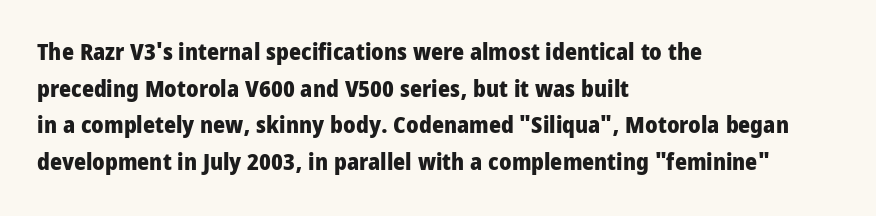
Q: Is the text bold? A: Yes.
Q: Is the text italic (slanted)? A: No, it is upright.
Q: Is the text underlined? A: No.
Q: How is the paragraph aligned? A: Left-aligned.
Q: Is the spacing between letters normal or unusually wide? A: Normal.
Q: Is the spacing between lines tight, normal or loose? A: Normal.
